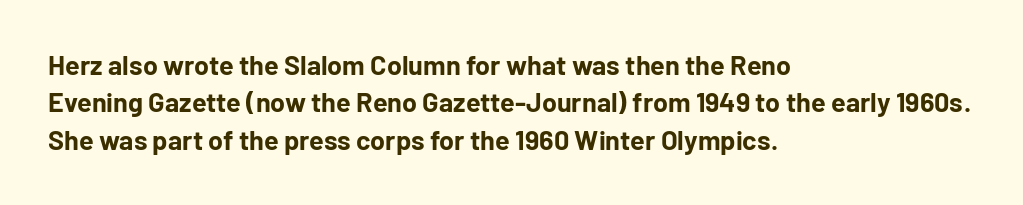
It's the straight-up-and-down kind of type. The lines are quadded left. Letter spacing: default. Rule under the text: the space is simply empty. The space between consecutive lines is moderate. Notice how thick the strokes are: this is what a full bold looks like.
